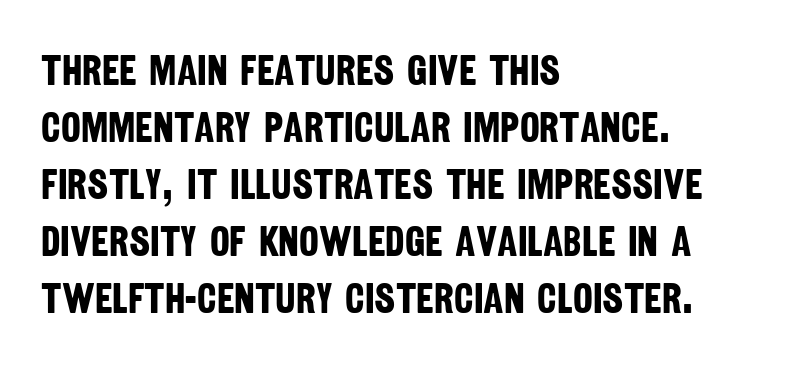
Q: Is the text bold? A: Yes.
Q: Is the typeface a serif or a sans-serif typeface? A: Sans-serif.
Q: Is the text underlined? A: No.
Q: How is the paragraph aligned? A: Left-aligned.
Q: Is the spacing between letters normal or unusually wide? A: Normal.
Q: Is the spacing between lines tight, normal or loose? A: Normal.
Q: Width (condensed, normal, or wide)? A: Condensed.
Q: Stroke contrast? A: Low.
Q: x-height? A: Large.
Q: Monospaced? A: No.
